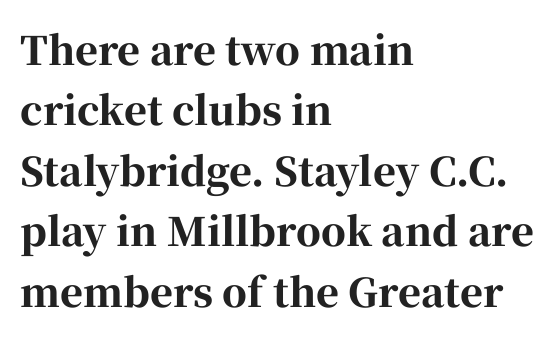
{"serif": "yes", "italic": "no", "bold": "yes", "weight": "bold", "width": "normal", "stroke_contrast": "high", "x_height": "medium", "monospaced": "no", "underline": "no", "align": "left", "line_spacing": "normal", "line_spacing_ratio": 1.55, "letter_spacing": "normal", "letter_spacing_em": 0.0, "glyph_px": 39}
